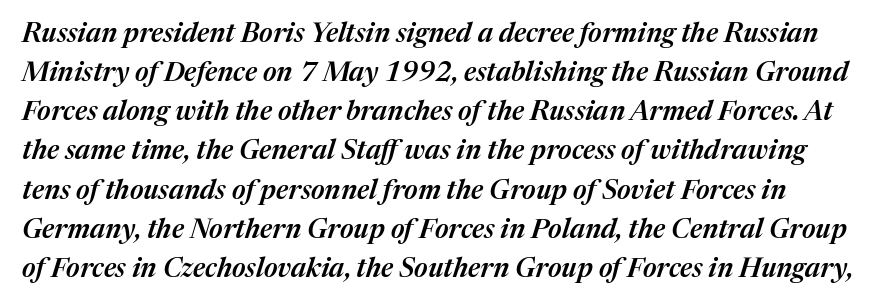
{"italic": "yes", "lean": "right", "slant_degrees": 17, "bold": "semi", "underline": "no", "line_spacing": "normal", "line_spacing_ratio": 1.45, "letter_spacing": "normal", "letter_spacing_em": 0.0, "glyph_px": 27}
